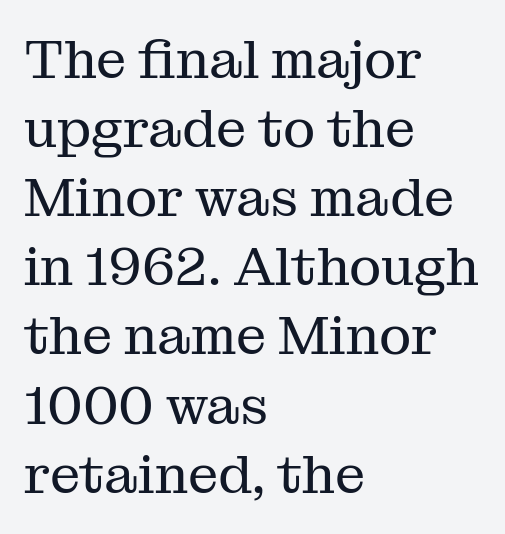
Q: Is the text bold? A: No.
Q: Is the text italic (slanted)? A: No, it is upright.
Q: Is the typeface a serif or a sans-serif typeface? A: Serif.
Q: Is the text underlined? A: No.
Q: How is the paragraph aligned? A: Left-aligned.
Q: Is the spacing between letters normal or unusually wide? A: Normal.
Q: Is the spacing between lines tight, normal or loose? A: Normal.
Q: Width (condensed, normal, or wide)? A: Normal.
Q: Stroke contrast? A: Medium.
Q: x-height? A: Medium.
Q: Monospaced? A: No.
